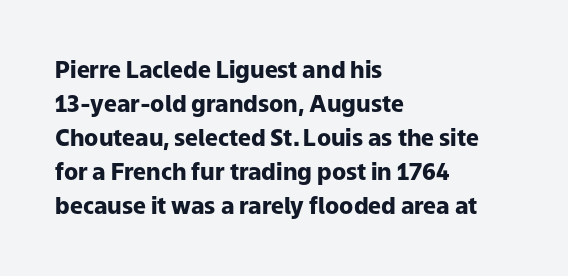
The image shows 23 px bold type, upright; set left-aligned, normal line spacing (1.48x), normal letter spacing, not underlined.
